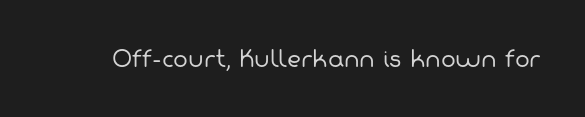
Students, note that the glyphs here touch the page at normal intervals. Any mark beneath the type? The region is blank. Is this a heavy cut? Hardly; it is regular or lighter.
